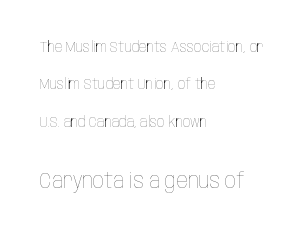
Q: Is the text bold? A: No.
Q: Is the text italic (slanted)? A: No, it is upright.
Q: Is the text underlined? A: No.
Q: How is the paragraph aligned? A: Left-aligned.
Q: Is the spacing between letters normal or unusually wide? A: Normal.
Q: Is the spacing between lines tight, normal or loose? A: Loose.
Q: Which block of text is set in a larger size, the first (top) or the second (bottom)? A: The second (bottom) one.
